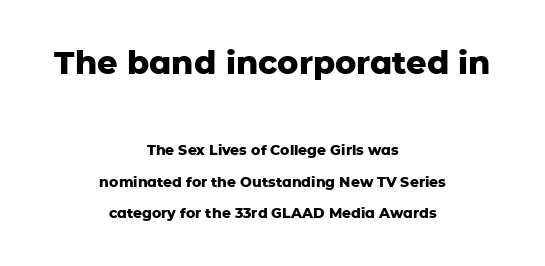
Q: Is the text bold? A: Yes.
Q: Is the text italic (slanted)? A: No, it is upright.
Q: Is the typeface a serif or a sans-serif typeface? A: Sans-serif.
Q: Is the text underlined? A: No.
Q: How is the paragraph aligned? A: Centered.
Q: Is the spacing between letters normal or unusually wide? A: Normal.
Q: Is the spacing between lines tight, normal or loose? A: Loose.
Q: Which block of text is set in a larger size, the first (top) or the second (bottom)? A: The first (top) one.
Q: Width (condensed, normal, or wide)? A: Normal.
Q: Stroke contrast? A: Low.
Q: x-height? A: Medium.
Q: Monospaced? A: No.
